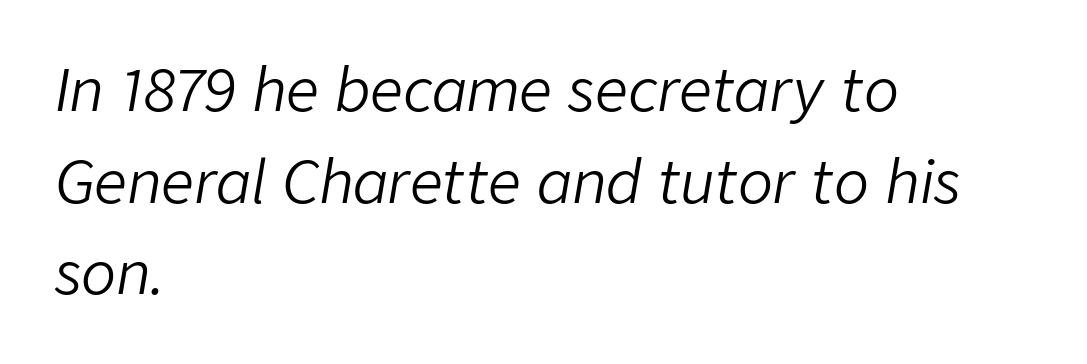
{"italic": "yes", "lean": "right", "slant_degrees": 9, "bold": "no", "weight": "light", "width": "normal", "stroke_contrast": "low", "x_height": "medium", "monospaced": "no", "underline": "no", "align": "left", "line_spacing": "normal", "line_spacing_ratio": 1.58, "letter_spacing": "normal", "letter_spacing_em": 0.0, "glyph_px": 58}
